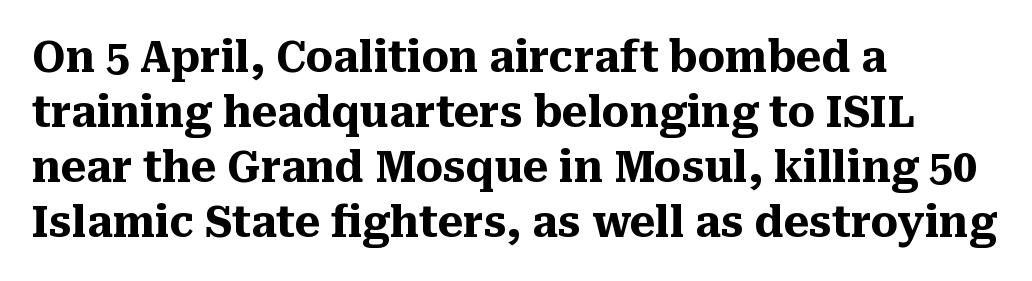
{"serif": "yes", "italic": "no", "bold": "yes", "weight": "heavy", "width": "normal", "stroke_contrast": "medium", "x_height": "medium", "monospaced": "no", "underline": "no", "align": "left", "line_spacing": "normal", "line_spacing_ratio": 1.28, "letter_spacing": "normal", "letter_spacing_em": 0.0, "glyph_px": 43}
